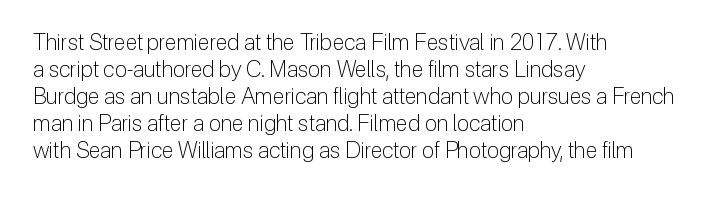
Beneath every word, the page is bare. The lettering holds an erect, upright posture throughout. Caption: face not bold, strokes unweighted. The gaps between neighbouring characters are ordinary and unremarkable.
